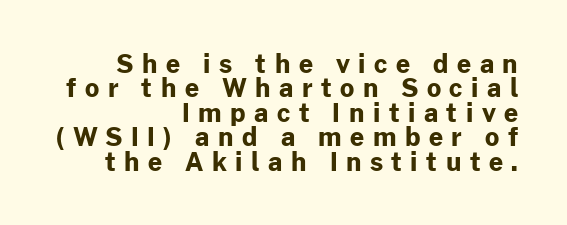
The rendering uses a small line-height, squeezing the rows. The passage shown is emphatically bold. Notice how the passage keeps a crisp vertical edge on the right only. Vertical strokes here are truly vertical. Here the glyphs are tracked loosely, breaking word shapes into spaced letters. Nobody drew a line under any word here.
